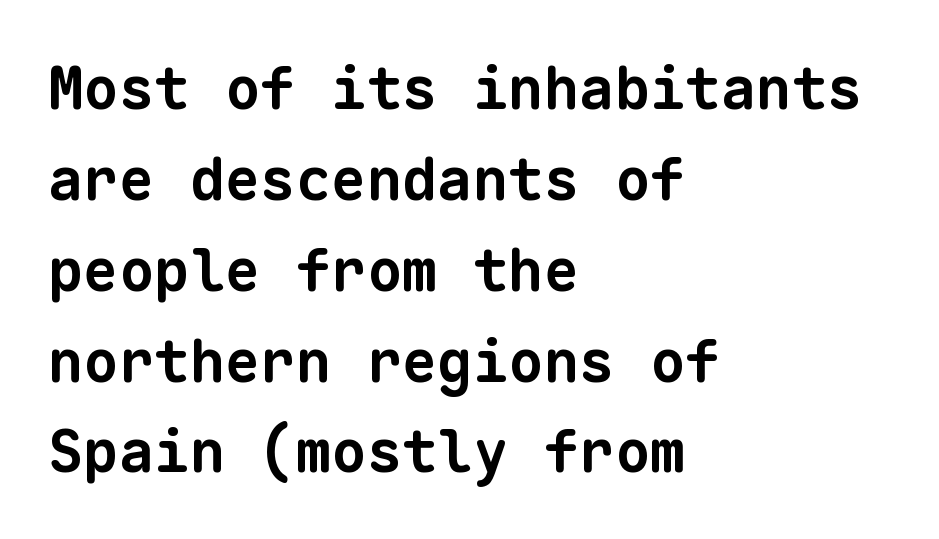
The image shows 59 px bold sans-serif type, monospaced; set left-aligned, normal line spacing (1.54x), normal letter spacing, not underlined; low stroke contrast and a medium x-height.
